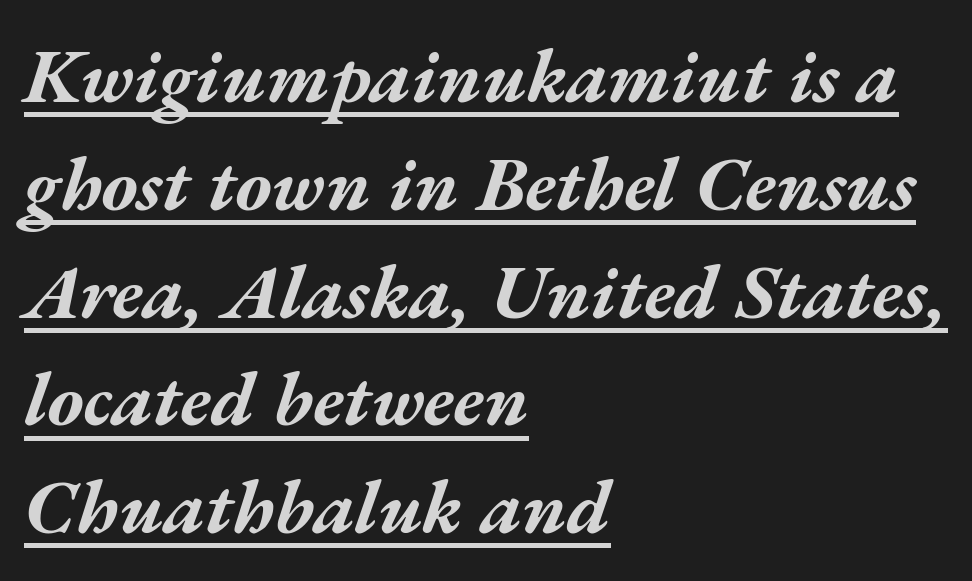
The image shows 77 px bold, wide type, italic (leaning right); set left-aligned, normal line spacing (1.4x), normal letter spacing, underlined; medium stroke contrast and a medium x-height.
